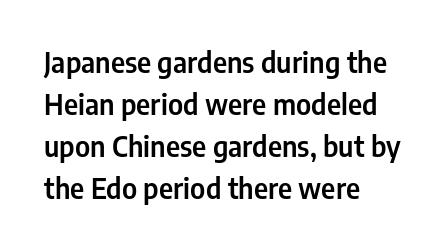
{"serif": "no", "italic": "no", "width": "condensed", "stroke_contrast": "low", "x_height": "medium", "monospaced": "no", "underline": "no", "align": "left", "line_spacing": "normal", "line_spacing_ratio": 1.5, "letter_spacing": "normal", "letter_spacing_em": 0.0, "glyph_px": 28}
